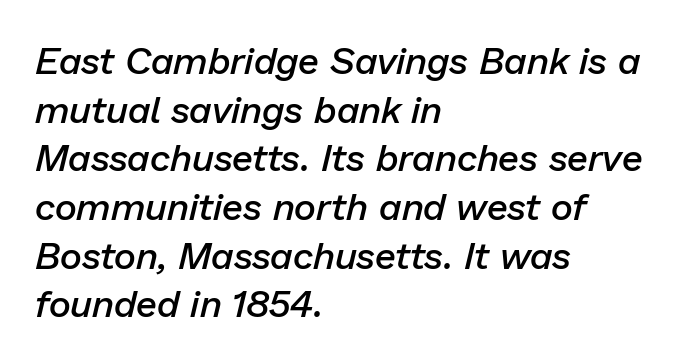
This sample keeps an unexceptional amount of space between lines. This sample has the flowing, uneven cadence of proportional lettering. Nobody touched the tracking dial on this one. As a designer I'd log this as weight 600, semibold. The lines are quadded left.
